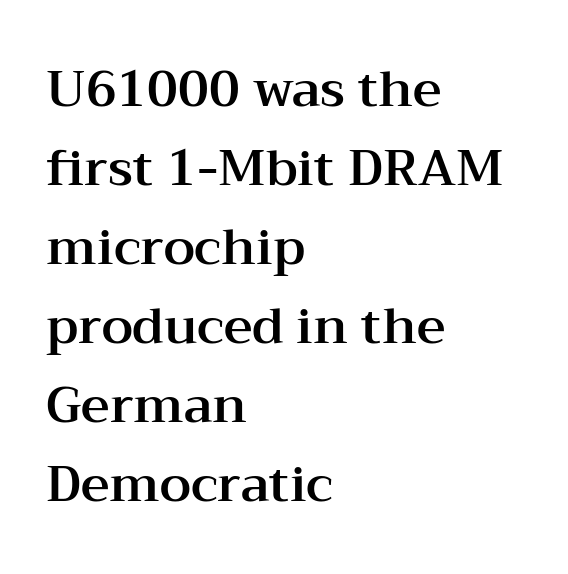
The image shows 50 px wide serif type, upright; set left-aligned, normal line spacing (1.58x), normal letter spacing, not underlined; medium stroke contrast and a medium x-height.
